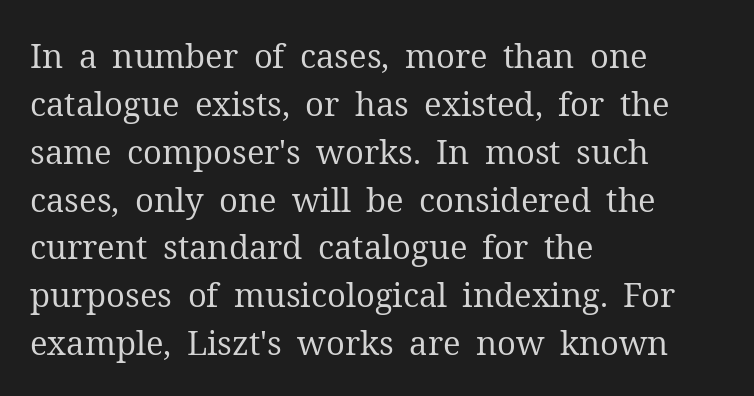
Weight: regular or lighter. You could not count columns in this text — the font is proportionally spaced. The characters display serif detailing at their extremities. Caption: standard tracking, unaltered. The glyphs are unaccompanied by any horizontal stroke below them. Is there much room between lines? A standard amount, neither cramped nor airy.
